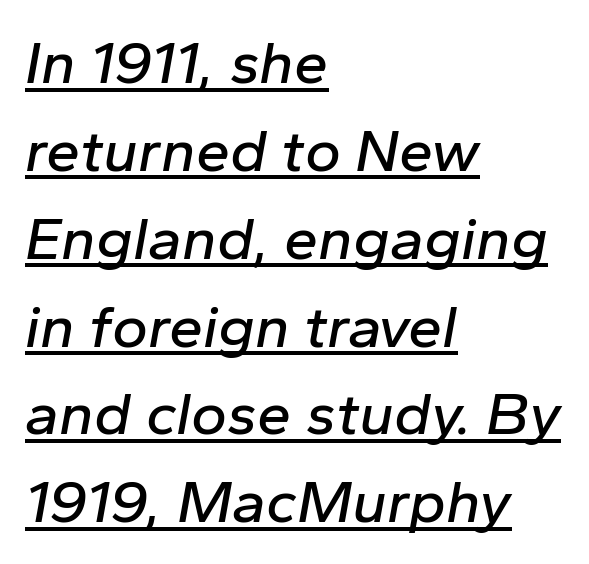
{"italic": "yes", "lean": "right", "slant_degrees": 10, "width": "normal", "stroke_contrast": "low", "x_height": "medium", "monospaced": "no", "underline": "yes", "align": "left", "line_spacing": "normal", "line_spacing_ratio": 1.44, "letter_spacing": "normal", "letter_spacing_em": 0.0, "glyph_px": 61}
